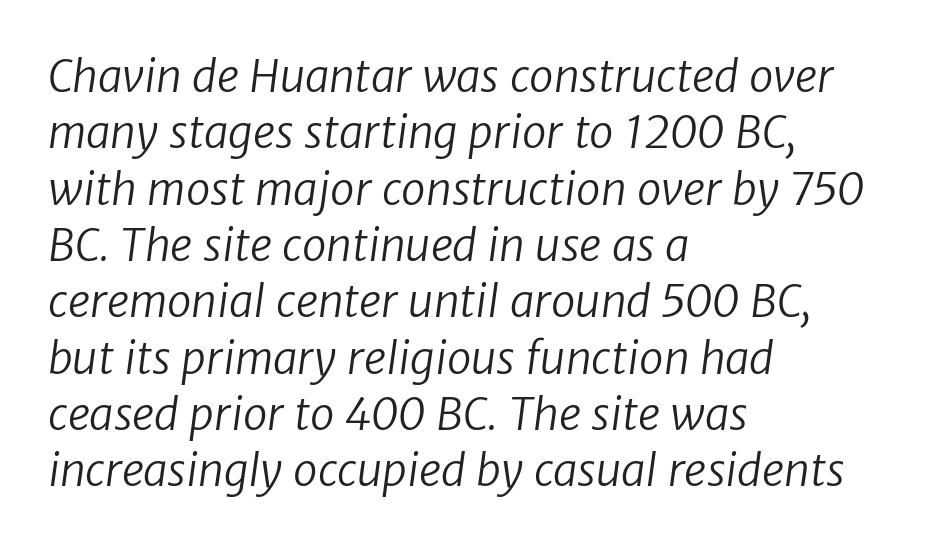
Q: Is the text bold? A: No.
Q: Is the typeface a serif or a sans-serif typeface? A: Sans-serif.
Q: Is the text underlined? A: No.
Q: How is the paragraph aligned? A: Left-aligned.
Q: Is the spacing between letters normal or unusually wide? A: Normal.
Q: Is the spacing between lines tight, normal or loose? A: Normal.
Q: Width (condensed, normal, or wide)? A: Normal.
Q: Stroke contrast? A: Low.
Q: x-height? A: Medium.
Q: Monospaced? A: No.
